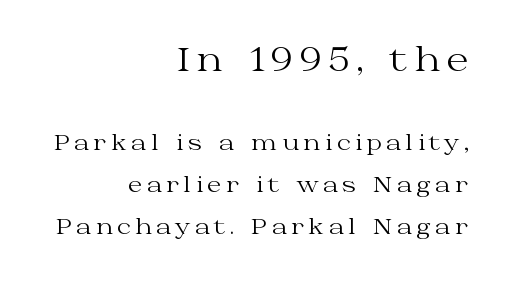
{"serif": "yes", "italic": "no", "bold": "no", "weight": "regular", "width": "wide", "stroke_contrast": "medium", "x_height": "medium", "monospaced": "no", "underline": "no", "align": "right", "line_spacing": "loose", "line_spacing_ratio": 2.01, "letter_spacing": "wide", "letter_spacing_em": 0.2, "larger_block": "first", "size_ratio": 1.52, "glyph_px": 32}
